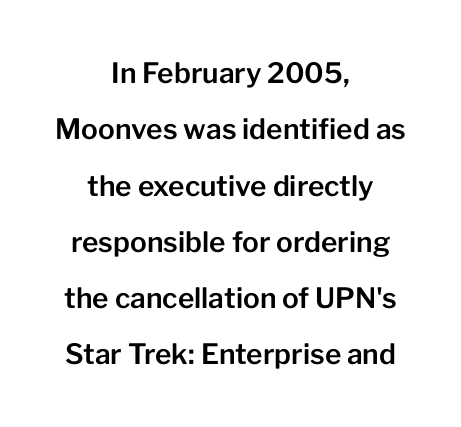
{"serif": "no", "italic": "no", "width": "normal", "stroke_contrast": "low", "x_height": "medium", "monospaced": "no", "underline": "no", "align": "center", "line_spacing": "loose", "line_spacing_ratio": 2.01, "letter_spacing": "normal", "letter_spacing_em": 0.0, "glyph_px": 28}
